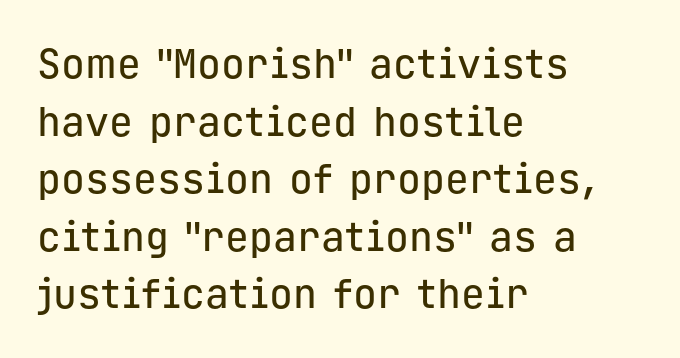
{"serif": "no", "italic": "no", "width": "normal", "stroke_contrast": "low", "x_height": "medium", "monospaced": "yes", "underline": "no", "align": "left", "line_spacing": "normal", "line_spacing_ratio": 1.44, "letter_spacing": "normal", "letter_spacing_em": 0.0, "glyph_px": 40}
